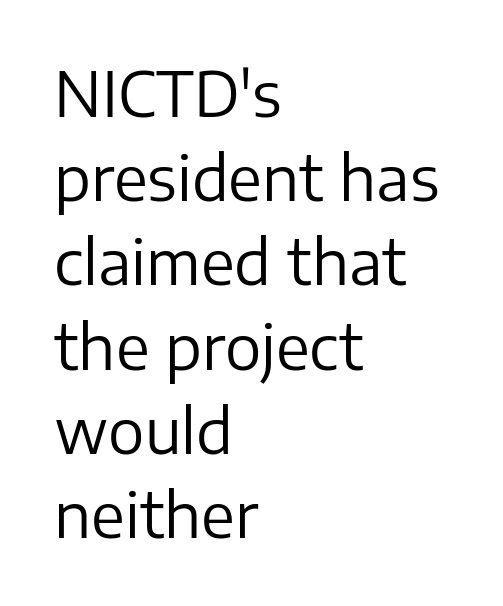
Posture: straight, roman, zero tilt. Is this a sans? Yes — the strokes have no serifs. The cut favours lightness, reaching ordinary text weight at its darkest. Underline: absent. Characters follow at the spacing the type designer built in. The line-height multiplier appears to be the usual default.
